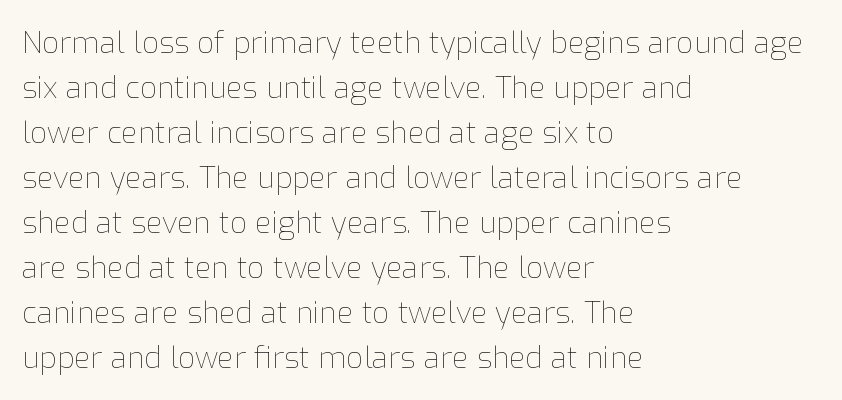
It's the straight-up-and-down kind of type. Each new line begins a customary step beneath the previous one. These lines are rendered in a variable-pitch font. The font sits on the lighter half of the weight spectrum, regular included. Only glyphs here, with clear space below each row. Short note: letters normally spaced.
